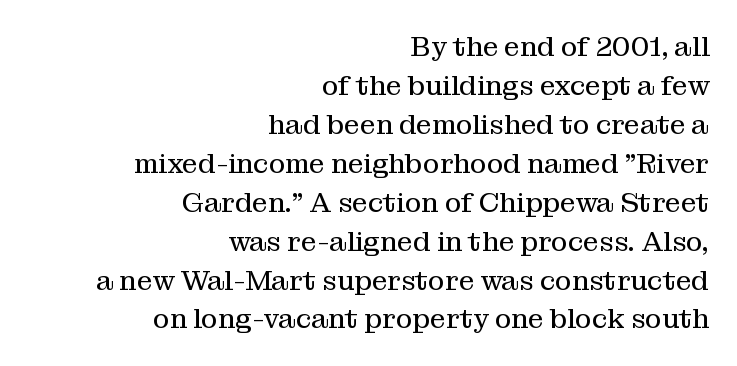
Posture: vertical. Where is the straight margin? On the right. Does the leading feel generous? No, just average. Think of a printed novel: that variable character pitch is what you see here.
